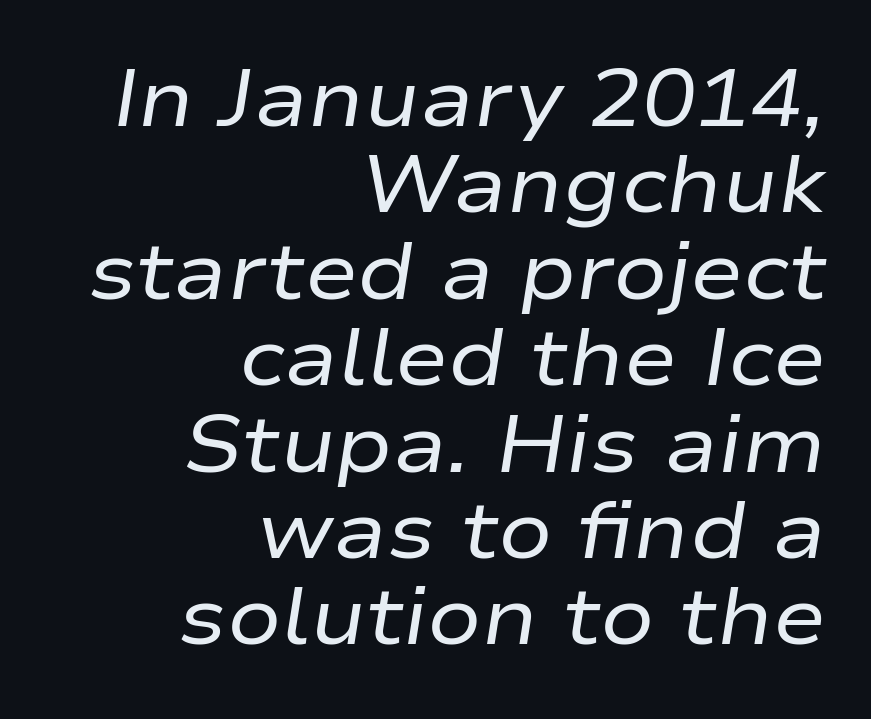
Q: Is the text bold? A: No.
Q: Is the text italic (slanted)? A: Yes, it leans right by about 9 degrees.
Q: Is the text underlined? A: No.
Q: How is the paragraph aligned? A: Right-aligned.
Q: Is the spacing between letters normal or unusually wide? A: Normal.
Q: Is the spacing between lines tight, normal or loose? A: Tight.
Q: Width (condensed, normal, or wide)? A: Wide.
Q: Stroke contrast? A: Low.
Q: x-height? A: Medium.
Q: Monospaced? A: No.
